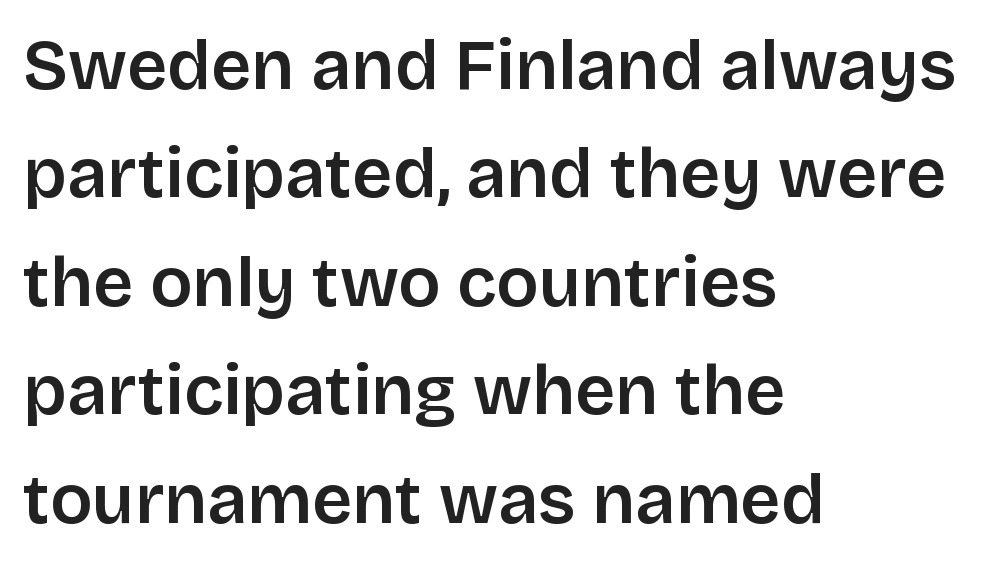
{"serif": "no", "italic": "no", "bold": "semi", "weight": "semibold", "width": "normal", "stroke_contrast": "low", "x_height": "large", "monospaced": "no", "underline": "no", "align": "left", "line_spacing": "normal", "line_spacing_ratio": 1.55, "letter_spacing": "normal", "letter_spacing_em": 0.0, "glyph_px": 70}
